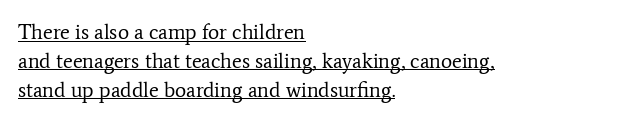
In designer terms, the underline attribute is active on this setting. Is the type heavy? It reads as light-to-regular instead. Vertically, the passage feels balanced, rows spaced as you'd expect. Is there any slant? The stems are plumb. The gaps between neighbouring characters are ordinary and unremarkable.
